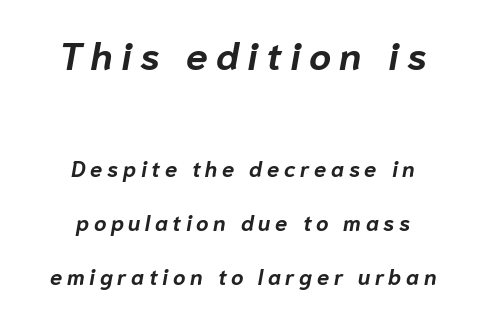
Q: Is the text bold? A: Yes.
Q: Is the text italic (slanted)? A: Yes, it leans right by about 10 degrees.
Q: Is the text underlined? A: No.
Q: How is the paragraph aligned? A: Centered.
Q: Is the spacing between letters normal or unusually wide? A: Unusually wide.
Q: Is the spacing between lines tight, normal or loose? A: Loose.
Q: Which block of text is set in a larger size, the first (top) or the second (bottom)? A: The first (top) one.
Q: Width (condensed, normal, or wide)? A: Normal.
Q: Stroke contrast? A: Low.
Q: x-height? A: Medium.
Q: Monospaced? A: No.
